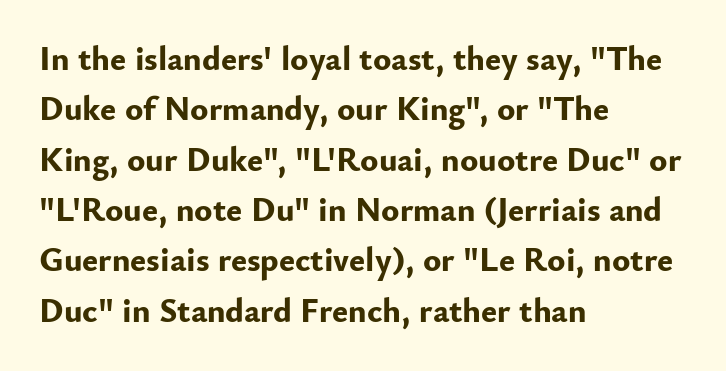
{"serif": "no", "italic": "no", "bold": "yes", "weight": "bold", "width": "normal", "stroke_contrast": "low", "x_height": "small", "monospaced": "no", "underline": "no", "align": "left", "line_spacing": "normal", "line_spacing_ratio": 1.48, "letter_spacing": "normal", "letter_spacing_em": 0.0, "glyph_px": 34}
